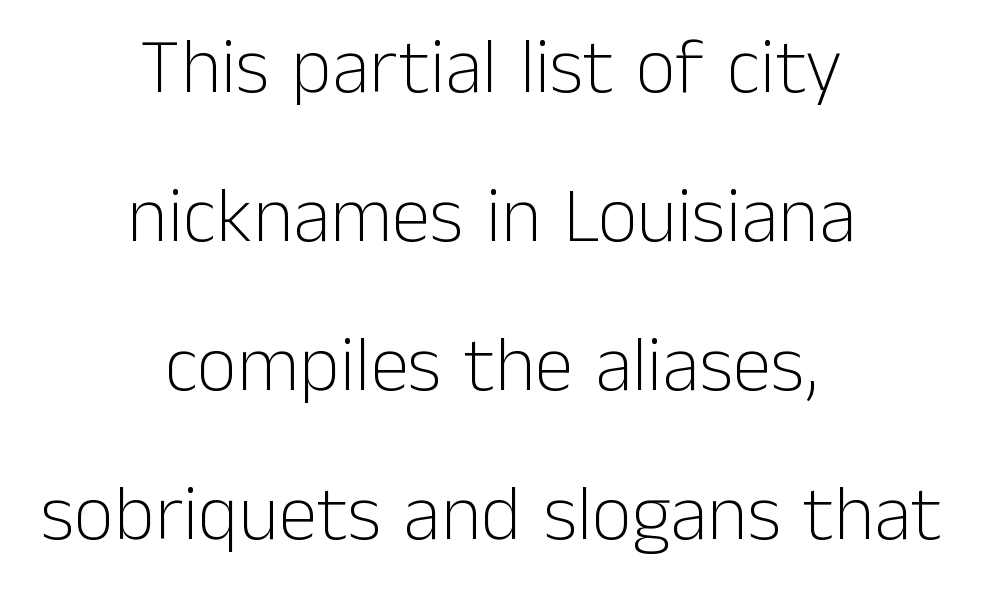
{"serif": "no", "italic": "no", "bold": "no", "weight": "light", "width": "normal", "stroke_contrast": "low", "x_height": "medium", "monospaced": "no", "underline": "no", "align": "center", "line_spacing": "loose", "line_spacing_ratio": 1.91, "letter_spacing": "normal", "letter_spacing_em": 0.0, "glyph_px": 78}
